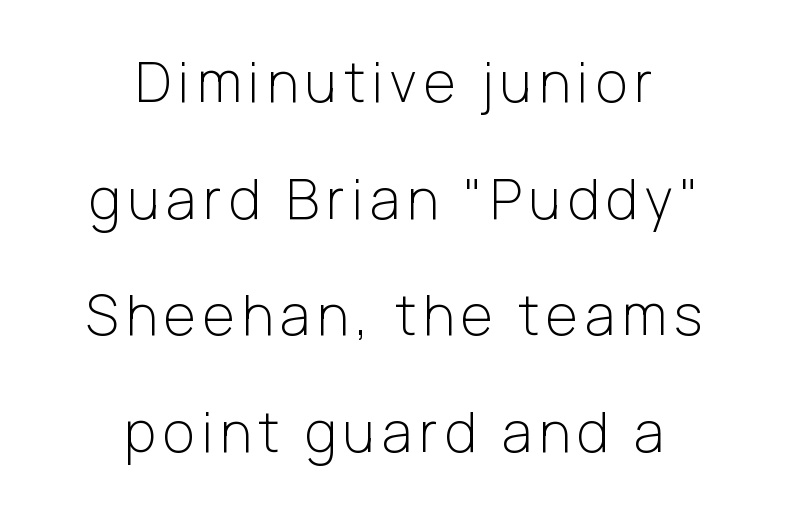
The image shows 55 px light sans-serif type, upright; set centered, loose line spacing (2.12x), not underlined; low stroke contrast and a medium x-height.
